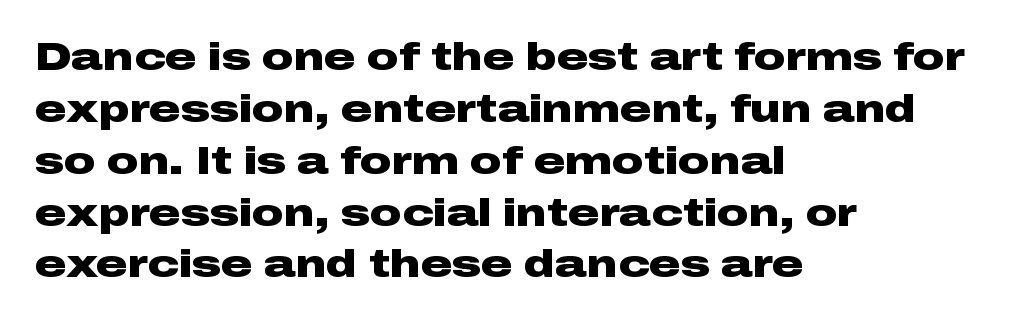
{"serif": "no", "italic": "no", "bold": "yes", "weight": "heavy", "width": "wide", "stroke_contrast": "low", "x_height": "medium", "monospaced": "no", "underline": "no", "align": "left", "line_spacing": "normal", "line_spacing_ratio": 1.33, "letter_spacing": "normal", "letter_spacing_em": 0.0, "glyph_px": 39}
